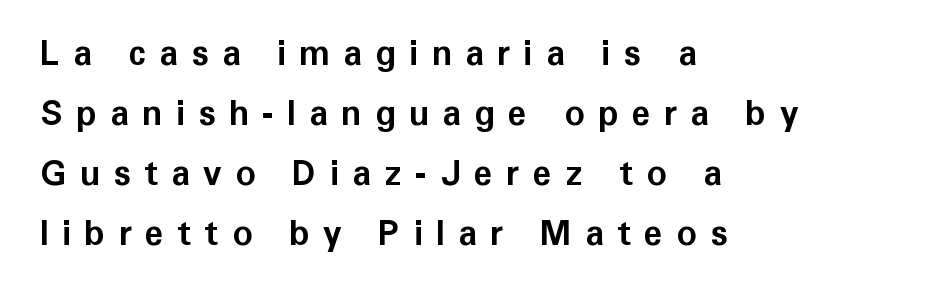
{"serif": "no", "italic": "no", "bold": "yes", "weight": "bold", "width": "normal", "stroke_contrast": "low", "x_height": "medium", "monospaced": "no", "underline": "no", "align": "left", "line_spacing_ratio": 1.76, "letter_spacing": "wide", "letter_spacing_em": 0.39, "glyph_px": 34}
